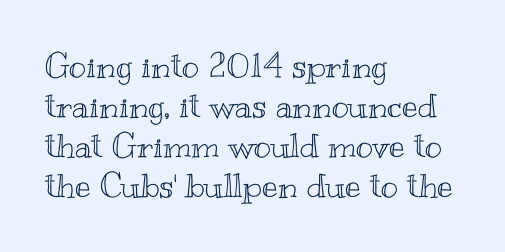
The image shows 33 px wide type, upright; set left-aligned, line spacing 1.21x, normal letter spacing, not underlined; a small x-height.
